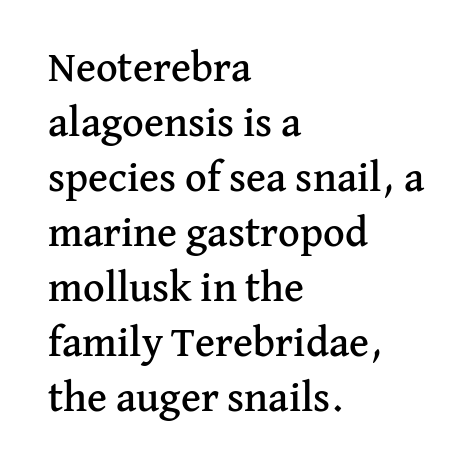
Between one letter and the next there's only the usual sliver of space. Type style note: has serifs. Baseline-to-baseline distance is the conventional proportion of letter height. Horizontal alignment here is leftward, the default for most running prose.
